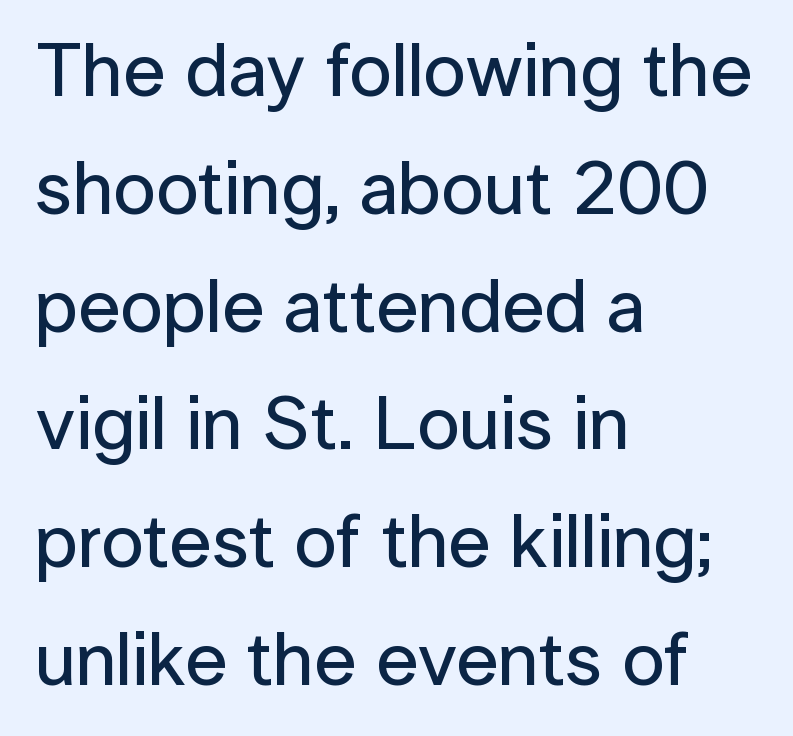
{"serif": "no", "italic": "no", "width": "normal", "stroke_contrast": "low", "x_height": "medium", "monospaced": "no", "underline": "no", "align": "left", "line_spacing": "normal", "line_spacing_ratio": 1.55, "letter_spacing": "normal", "letter_spacing_em": 0.0, "glyph_px": 76}
